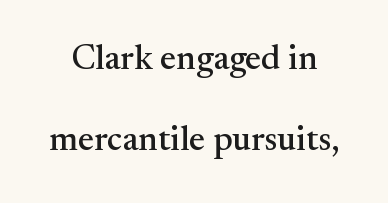
Q: Is the text italic (slanted)? A: No, it is upright.
Q: Is the typeface a serif or a sans-serif typeface? A: Serif.
Q: Is the text underlined? A: No.
Q: Is the spacing between letters normal or unusually wide? A: Normal.
Q: Is the spacing between lines tight, normal or loose? A: Loose.
Q: Width (condensed, normal, or wide)? A: Normal.
Q: Stroke contrast? A: Medium.
Q: x-height? A: Small.
Q: Monospaced? A: No.
